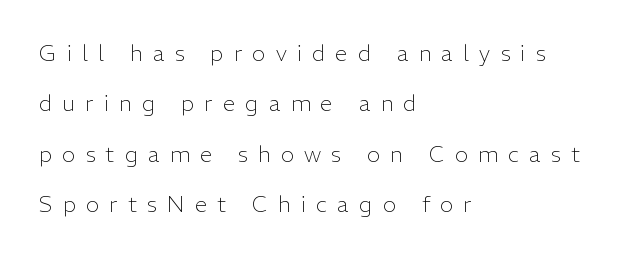
Check the space under the baseline: it is left empty. Caption: expanded tracking, letters set apart. Reading down the block, your eye returns to a fixed left position each line. No chunkiness to these letters — they're not bold.
